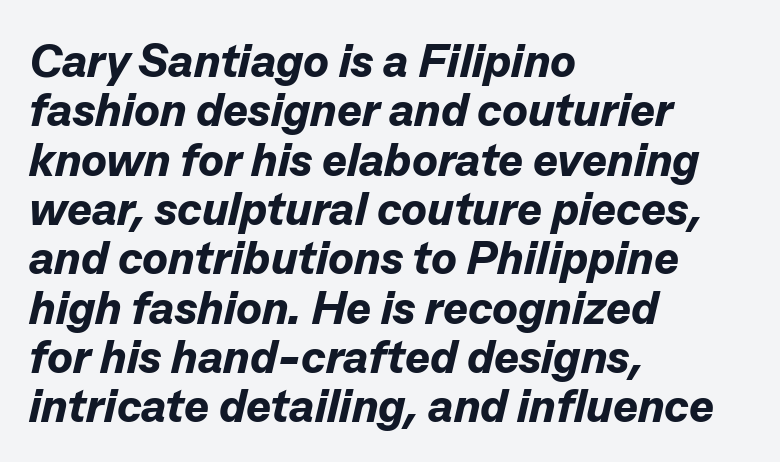
Q: Is the text bold? A: Yes.
Q: Is the text italic (slanted)? A: Yes, it leans right by about 13 degrees.
Q: Is the text underlined? A: No.
Q: How is the paragraph aligned? A: Left-aligned.
Q: Is the spacing between letters normal or unusually wide? A: Normal.
Q: Is the spacing between lines tight, normal or loose? A: Tight.
Q: Width (condensed, normal, or wide)? A: Normal.
Q: Stroke contrast? A: Low.
Q: x-height? A: Medium.
Q: Monospaced? A: No.
